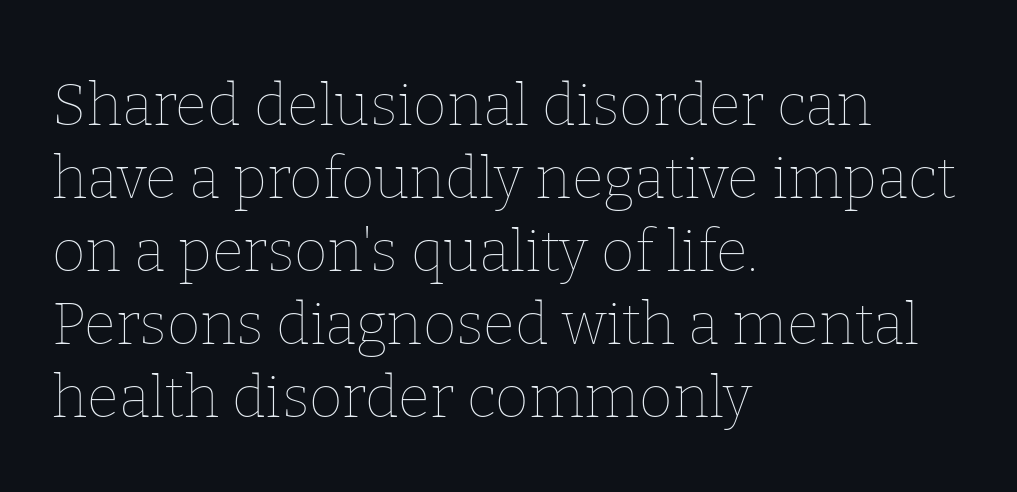
{"italic": "no", "bold": "no", "weight": "thin", "width": "normal", "stroke_contrast": "low", "x_height": "medium", "monospaced": "no", "underline": "no", "align": "left", "line_spacing": "normal", "line_spacing_ratio": 1.26, "letter_spacing": "normal", "letter_spacing_em": 0.0, "glyph_px": 58}
